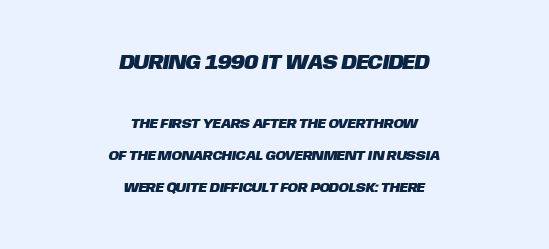
The image shows 21 px text type; set centered, loose line spacing (2.27x), normal letter spacing, not underlined; the first (top) block is 1.5x larger.
